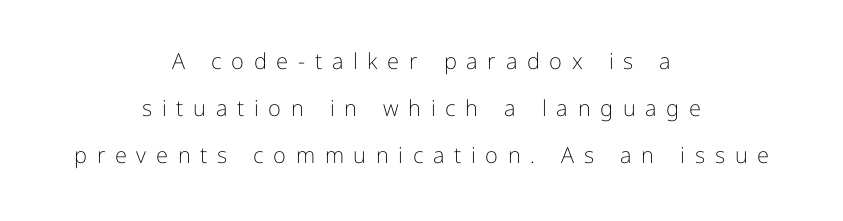
{"italic": "no", "bold": "no", "underline": "no", "align": "center", "line_spacing": "loose", "line_spacing_ratio": 2.13, "letter_spacing": "wide", "letter_spacing_em": 0.44, "glyph_px": 22}
